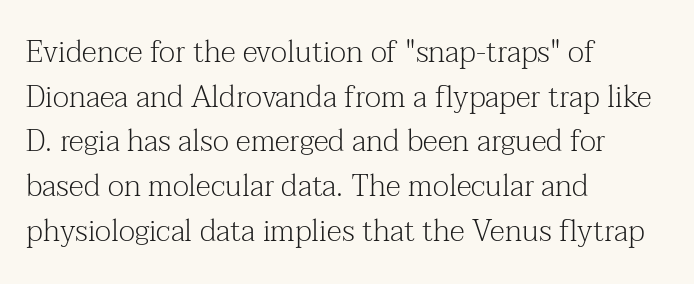
Q: Is the text bold? A: No.
Q: Is the text italic (slanted)? A: No, it is upright.
Q: Is the typeface a serif or a sans-serif typeface? A: Serif.
Q: Is the text underlined? A: No.
Q: How is the paragraph aligned? A: Left-aligned.
Q: Is the spacing between letters normal or unusually wide? A: Normal.
Q: Is the spacing between lines tight, normal or loose? A: Normal.
Q: Width (condensed, normal, or wide)? A: Normal.
Q: Stroke contrast? A: Medium.
Q: x-height? A: Medium.
Q: Monospaced? A: No.
